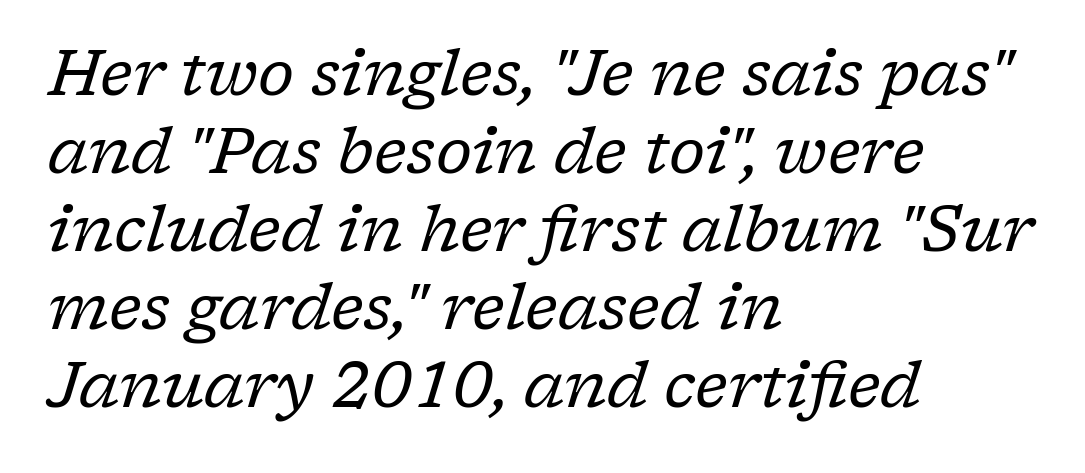
{"serif": "yes", "italic": "yes", "lean": "right", "slant_degrees": 17, "bold": "no", "weight": "regular", "width": "normal", "stroke_contrast": "low", "x_height": "medium", "monospaced": "no", "underline": "no", "align": "left", "line_spacing_ratio": 1.24, "letter_spacing": "normal", "letter_spacing_em": 0.0, "glyph_px": 63}
